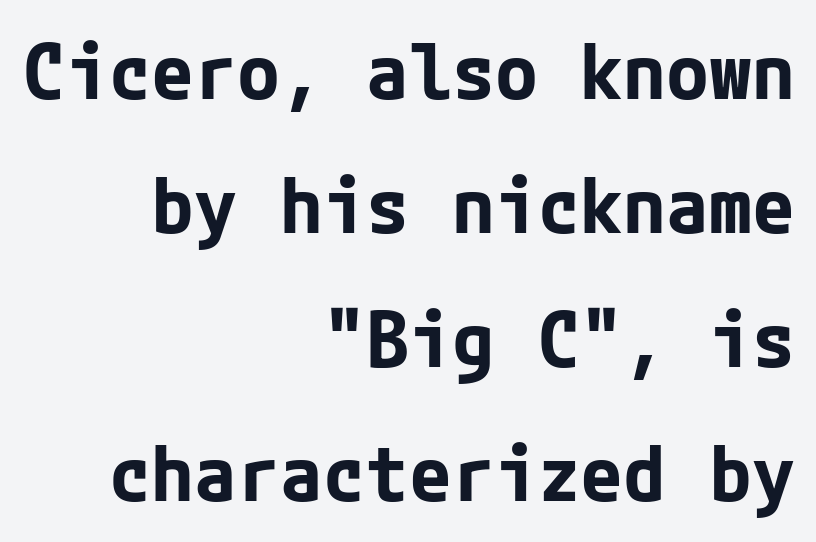
Q: Is the text bold? A: Yes.
Q: Is the text italic (slanted)? A: No, it is upright.
Q: Is the typeface a serif or a sans-serif typeface? A: Sans-serif.
Q: Is the text underlined? A: No.
Q: How is the paragraph aligned? A: Right-aligned.
Q: Is the spacing between letters normal or unusually wide? A: Normal.
Q: Width (condensed, normal, or wide)? A: Normal.
Q: Stroke contrast? A: Low.
Q: x-height? A: Medium.
